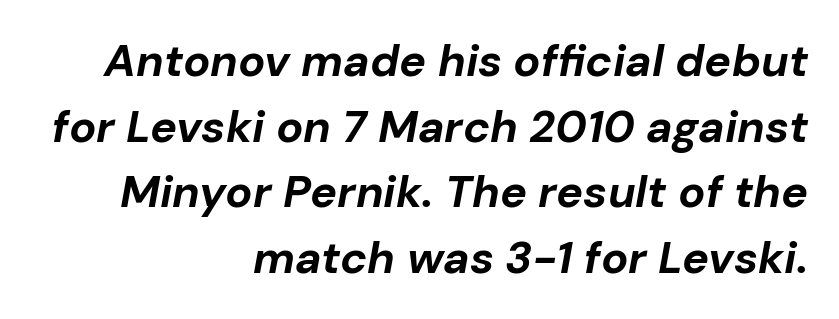
{"italic": "yes", "lean": "right", "slant_degrees": 10, "bold": "yes", "weight": "bold", "width": "normal", "stroke_contrast": "low", "x_height": "medium", "monospaced": "no", "underline": "no", "align": "right", "line_spacing": "normal", "line_spacing_ratio": 1.46, "letter_spacing": "normal", "letter_spacing_em": 0.0, "glyph_px": 45}
